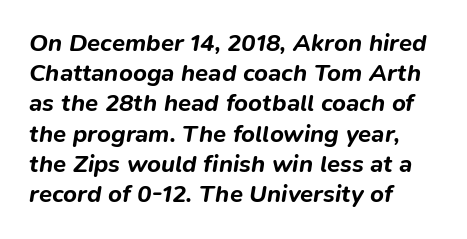
Q: Is the text bold? A: Yes.
Q: Is the text italic (slanted)? A: Yes, it leans right by about 9 degrees.
Q: Is the text underlined? A: No.
Q: How is the paragraph aligned? A: Left-aligned.
Q: Is the spacing between letters normal or unusually wide? A: Normal.
Q: Is the spacing between lines tight, normal or loose? A: Normal.
